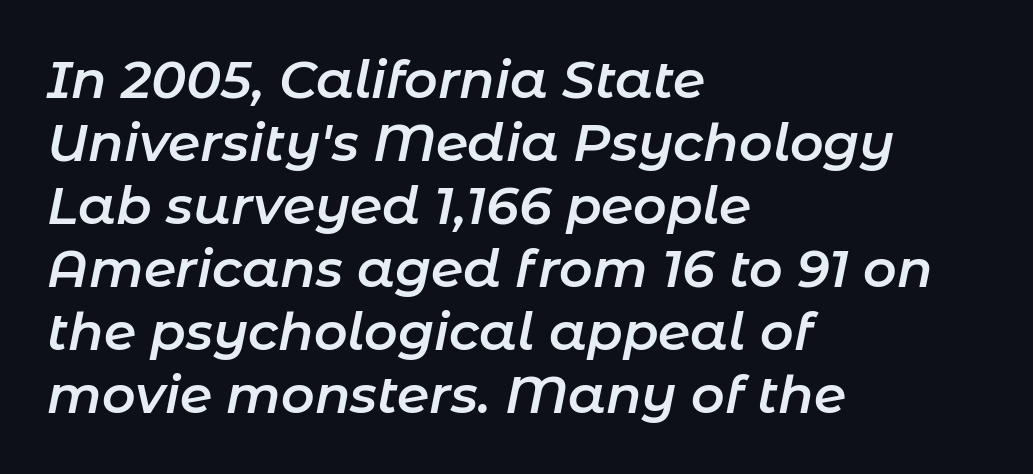
The image shows 52 px semibold type, italic (leaning right); set left-aligned, line spacing 1.21x, normal letter spacing, not underlined; low stroke contrast and a medium x-height.
